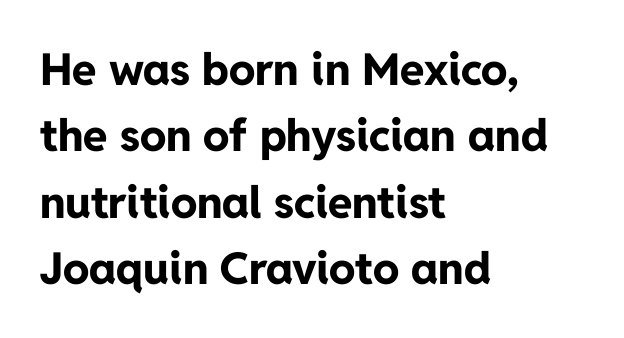
Unlike a traditional serif, this face leaves its strokes unadorned. The line-height multiplier appears to be the usual default. Every letter is thick-stroked: bold, no question. The axis of the letterforms is exactly vertical. The rendering anchors every line to the left-hand side. Characters follow at the spacing the type designer built in.
